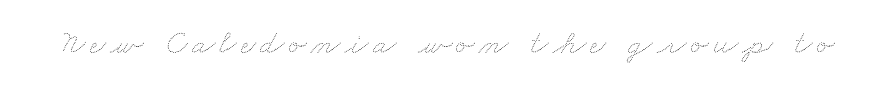
{"bold": "no", "weight": "thin", "width": "wide", "stroke_contrast": "medium", "x_height": "small", "monospaced": "no", "underline": "no", "glyph_px": 34}
